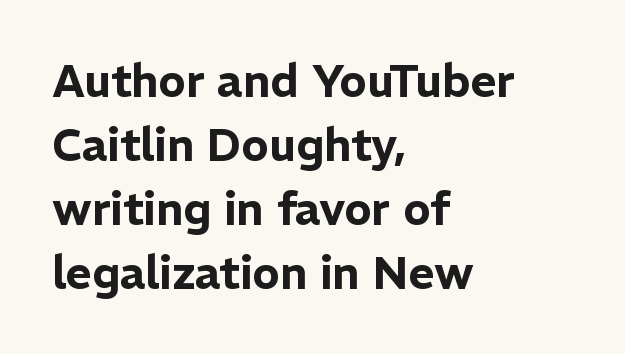
Upright lettering throughout. Character widths vary here, with narrow letters taking less room than wide ones. The lines sit at an ordinary, default distance from one another. Decoration check: the copy has no underline. The text was rendered using a sans face with plain stroke endings.
